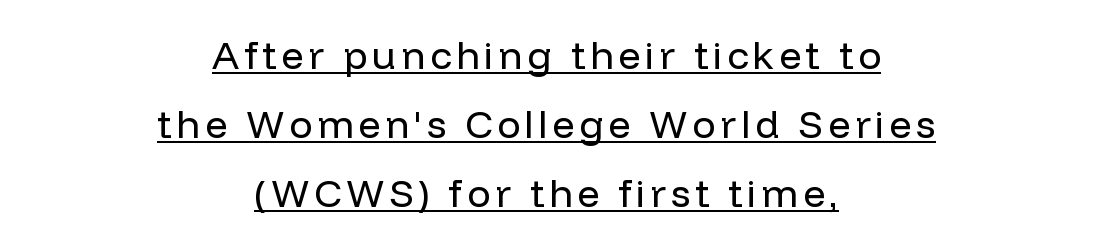
Q: Is the text bold? A: No.
Q: Is the text italic (slanted)? A: No, it is upright.
Q: Is the typeface a serif or a sans-serif typeface? A: Sans-serif.
Q: Is the text underlined? A: Yes.
Q: How is the paragraph aligned? A: Centered.
Q: Width (condensed, normal, or wide)? A: Normal.
Q: Stroke contrast? A: Low.
Q: x-height? A: Medium.
Q: Monospaced? A: No.
